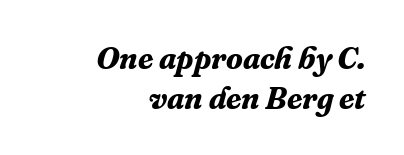
The image shows 31 px bold serif type, italic (leaning right); set right-aligned, normal line spacing (1.28x), normal letter spacing, not underlined; medium stroke contrast and a medium x-height.
